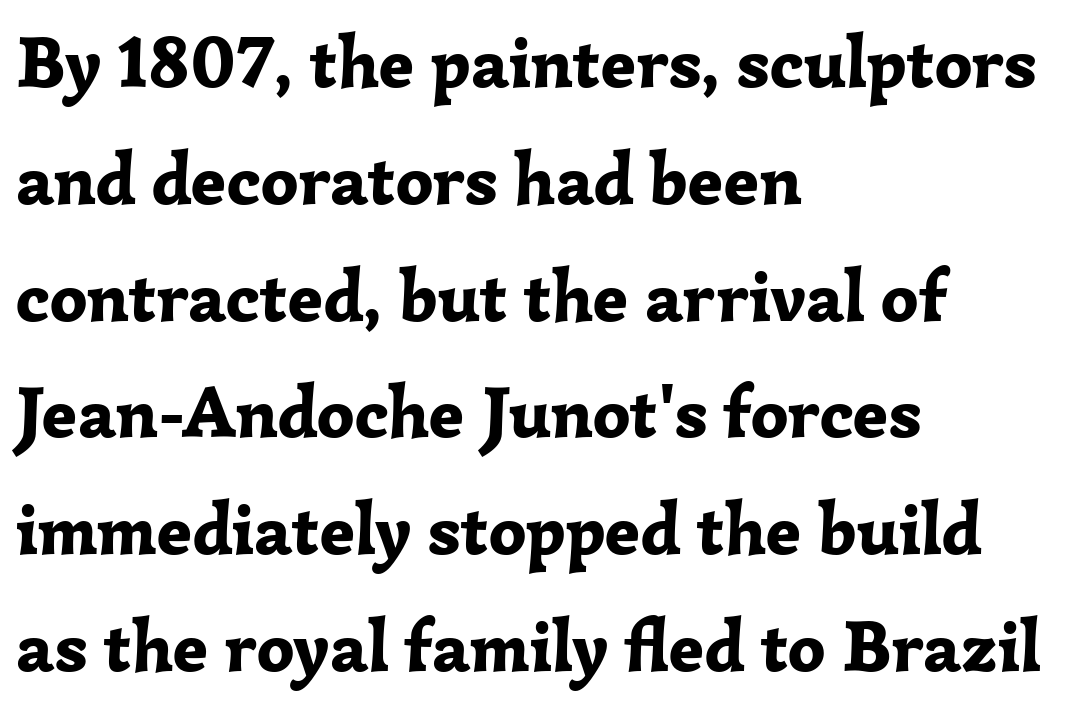
The image shows 73 px bold serif type, upright; set left-aligned, normal line spacing (1.6x), normal letter spacing, not underlined; low stroke contrast and a medium x-height.
